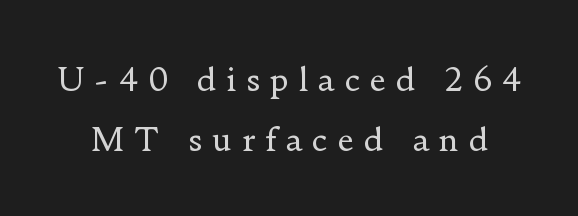
Q: Is the text bold? A: No.
Q: Is the text italic (slanted)? A: No, it is upright.
Q: Is the typeface a serif or a sans-serif typeface? A: Serif.
Q: Is the text underlined? A: No.
Q: Is the spacing between letters normal or unusually wide? A: Unusually wide.
Q: Width (condensed, normal, or wide)? A: Normal.
Q: Stroke contrast? A: Low.
Q: x-height? A: Small.
Q: Monospaced? A: No.
